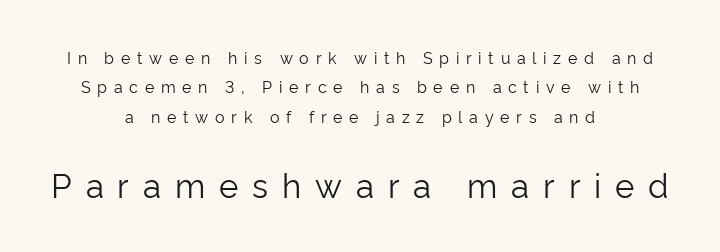
The rendering uses natural spacing where letterforms have individual widths. Horizontal alignment here is central, giving a formal, balanced look. Is there any slant? The stems are plumb. The glyphs are unaccompanied by any horizontal stroke below them. Loose tracking; the words dissolve into strings of separated letters. Character size in the trailing block exceeds that of the leading block.
